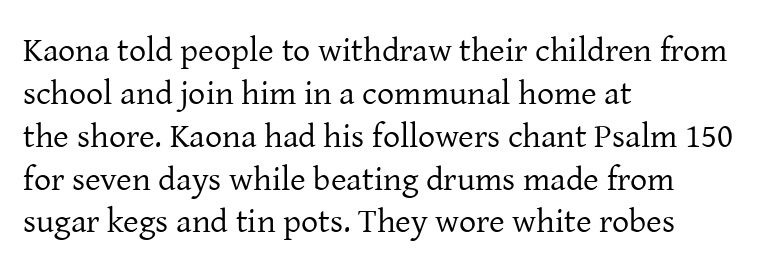
Successive baselines arrive at the customary interval. Alignment: flush left. Little horizontal feet cap the strokes, marking this as serif type. The cut favours lightness, reaching ordinary text weight at its darkest. The face used here is proportionally spaced, like ordinary book or web type. The passage shown has conventional tracking throughout.
